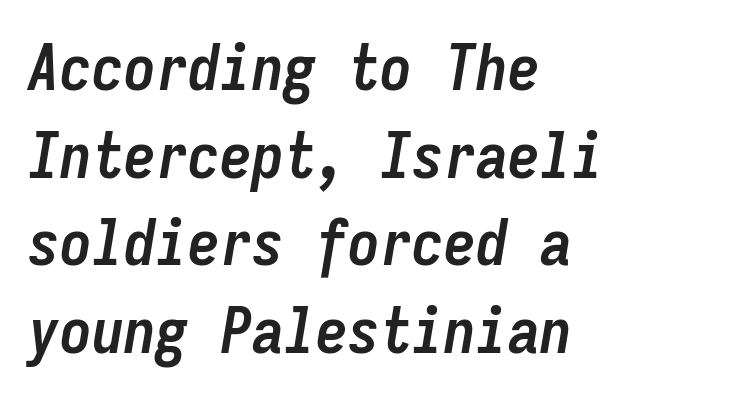
Inter-character spacing is left at the font's built-in metrics. Each new line begins a customary step beneath the previous one. It's the slanting kind of type. Alignment: flush left. Words float on clear page, feet unadorned.
